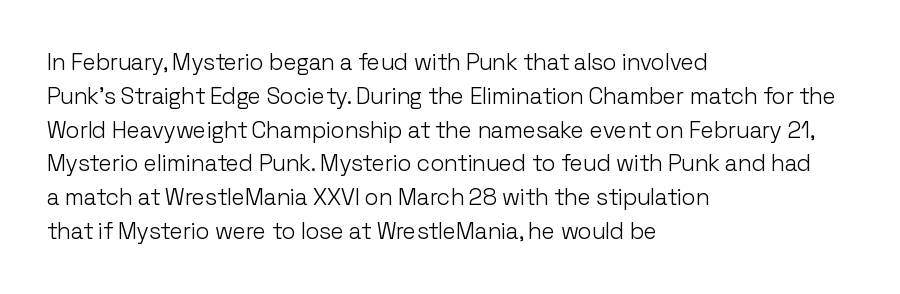
Just letters on the line, the space beneath them empty. Evenly set lines give the paragraph a standard silhouette. Heft: none added — not bold. Notice how the passage keeps a crisp vertical edge on the left only. No extra tracking has been applied to these lines. A roman cut, with each character standing at attention.
